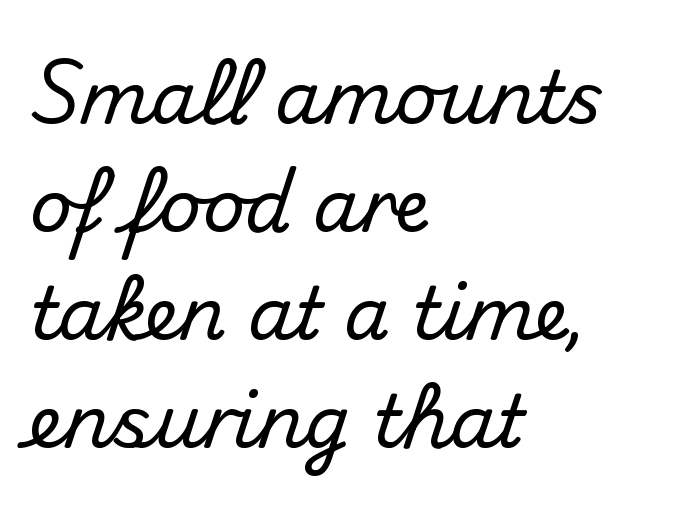
The image shows 73 px sans-serif type; set left-aligned, normal line spacing (1.48x), normal letter spacing, not underlined; medium stroke contrast and a small x-height.
